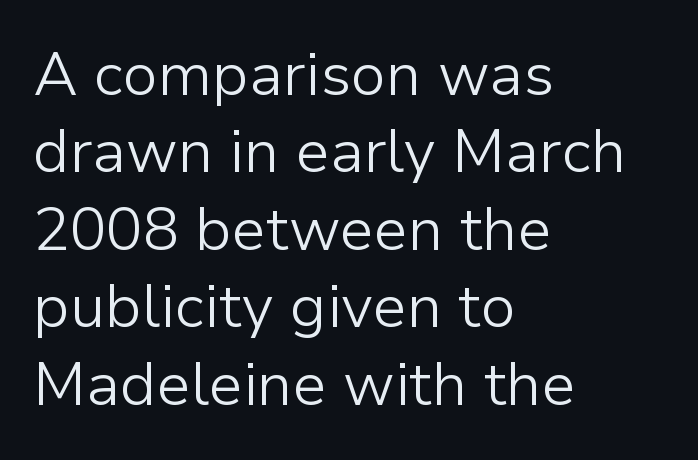
The image shows 61 px light sans-serif type, upright; set left-aligned, normal line spacing (1.27x), normal letter spacing, not underlined; low stroke contrast and a medium x-height.
